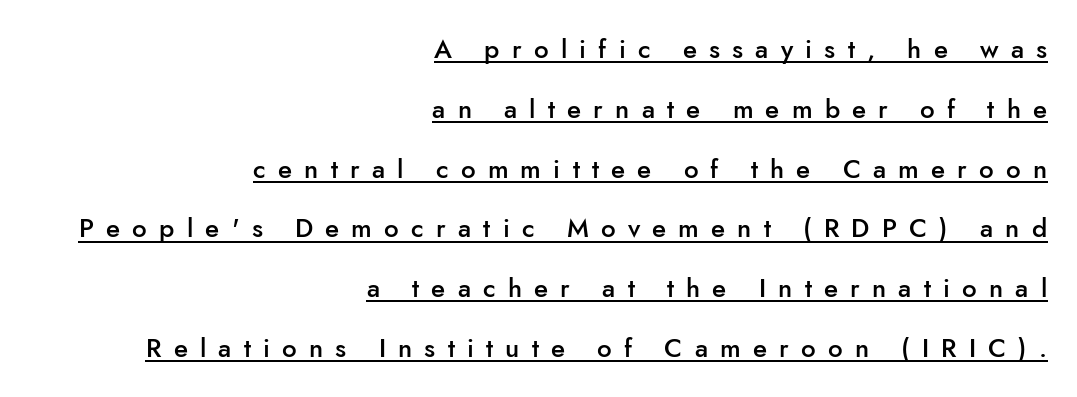
Q: Is the text bold? A: Semi-bold.
Q: Is the text italic (slanted)? A: No, it is upright.
Q: Is the text underlined? A: Yes.
Q: How is the paragraph aligned? A: Right-aligned.
Q: Is the spacing between letters normal or unusually wide? A: Unusually wide.
Q: Is the spacing between lines tight, normal or loose? A: Loose.
